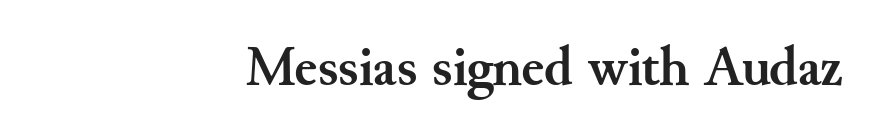
The image shows 56 px semibold serif type, upright; set right-aligned, normal letter spacing, not underlined; medium stroke contrast and a small x-height.
